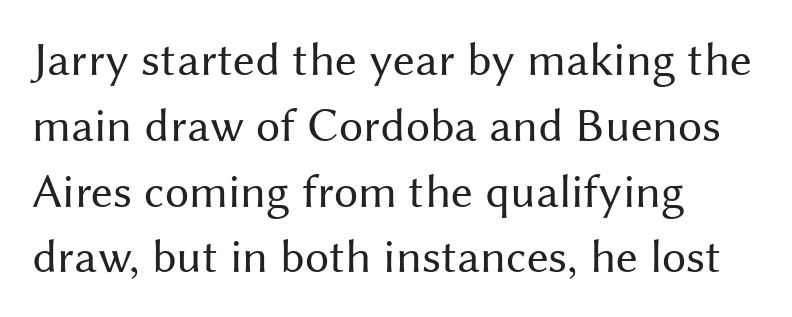
Q: Is the text bold? A: No.
Q: Is the text italic (slanted)? A: No, it is upright.
Q: Is the typeface a serif or a sans-serif typeface? A: Sans-serif.
Q: Is the text underlined? A: No.
Q: How is the paragraph aligned? A: Left-aligned.
Q: Is the spacing between letters normal or unusually wide? A: Normal.
Q: Is the spacing between lines tight, normal or loose? A: Normal.
Q: Width (condensed, normal, or wide)? A: Normal.
Q: Stroke contrast? A: Medium.
Q: x-height? A: Medium.
Q: Monospaced? A: No.
